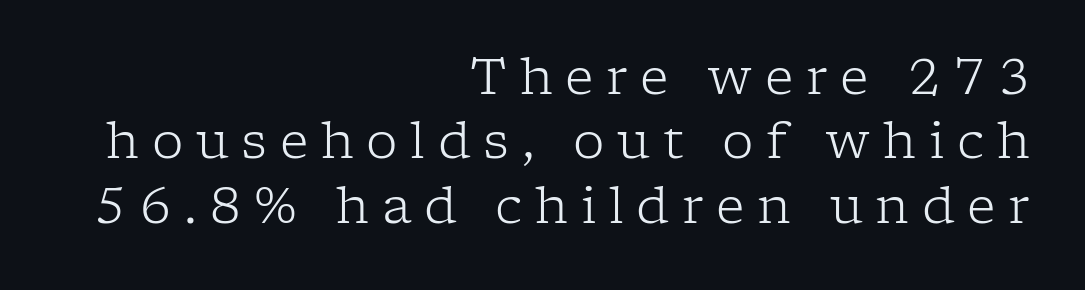
Caption: face not bold, strokes unweighted. Letter spacing: wide. Line ends are locked; line starts wander. Letterform terminals end in serifs throughout the passage.
